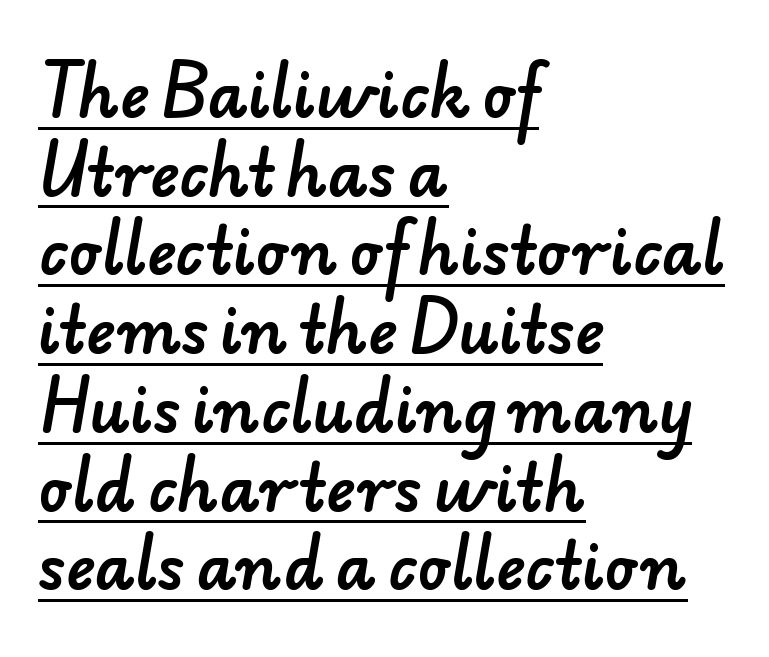
The image shows 62 px sans-serif type; set left-aligned, normal line spacing (1.27x), normal letter spacing, underlined; low stroke contrast and a small x-height.
